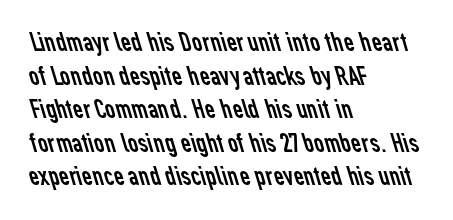
Q: Is the text bold? A: No.
Q: Is the typeface a serif or a sans-serif typeface? A: Sans-serif.
Q: Is the text underlined? A: No.
Q: How is the paragraph aligned? A: Left-aligned.
Q: Is the spacing between letters normal or unusually wide? A: Normal.
Q: Width (condensed, normal, or wide)? A: Normal.
Q: Stroke contrast? A: Low.
Q: x-height? A: Medium.
Q: Monospaced? A: No.
